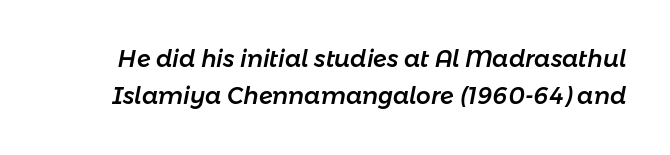
Q: Is the text italic (slanted)? A: Yes, it leans right by about 11 degrees.
Q: Is the text underlined? A: No.
Q: Is the spacing between letters normal or unusually wide? A: Normal.
Q: Is the spacing between lines tight, normal or loose? A: Normal.
